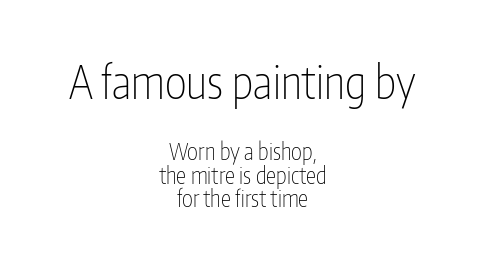
Q: Is the text bold? A: No.
Q: Is the text italic (slanted)? A: No, it is upright.
Q: Is the typeface a serif or a sans-serif typeface? A: Sans-serif.
Q: Is the text underlined? A: No.
Q: How is the paragraph aligned? A: Centered.
Q: Is the spacing between letters normal or unusually wide? A: Normal.
Q: Is the spacing between lines tight, normal or loose? A: Tight.
Q: Which block of text is set in a larger size, the first (top) or the second (bottom)? A: The first (top) one.
Q: Width (condensed, normal, or wide)? A: Condensed.
Q: Stroke contrast? A: Low.
Q: x-height? A: Medium.
Q: Monospaced? A: No.
